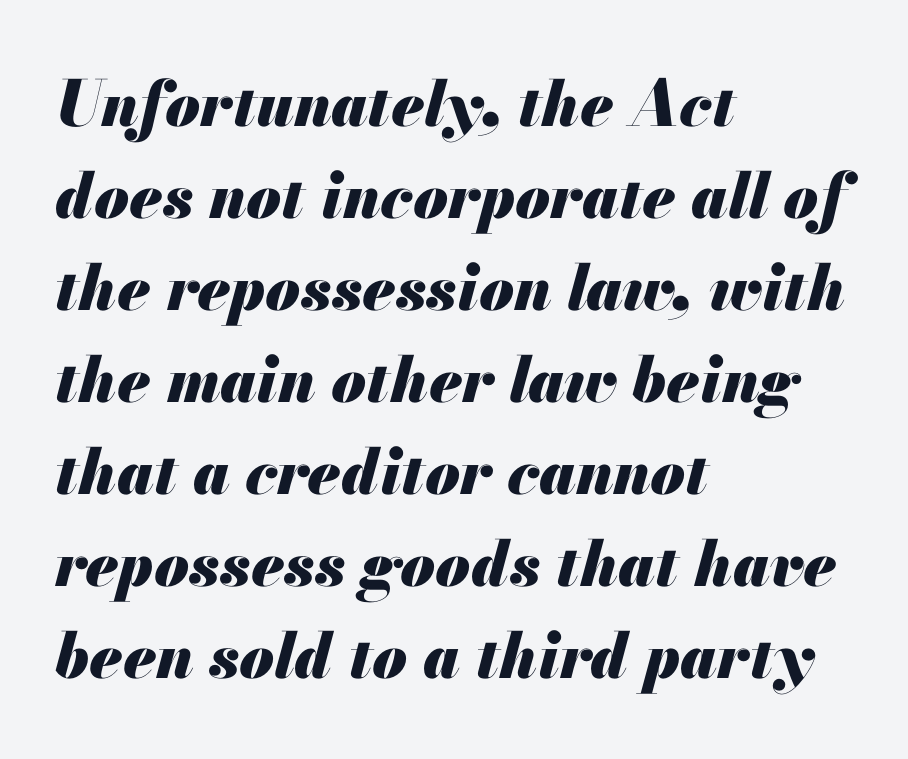
Q: Is the text bold? A: Yes.
Q: Is the text italic (slanted)? A: Yes, it leans right by about 13 degrees.
Q: Is the text underlined? A: No.
Q: How is the paragraph aligned? A: Left-aligned.
Q: Is the spacing between letters normal or unusually wide? A: Normal.
Q: Is the spacing between lines tight, normal or loose? A: Normal.
Q: Width (condensed, normal, or wide)? A: Normal.
Q: Stroke contrast? A: Medium.
Q: x-height? A: Small.
Q: Monospaced? A: No.
